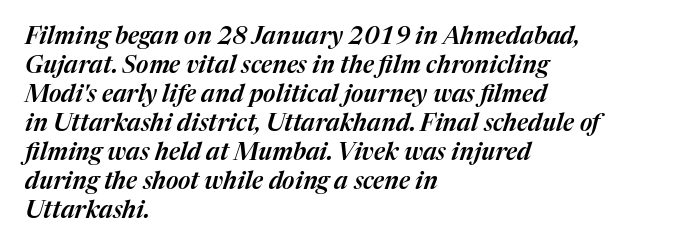
{"italic": "yes", "lean": "right", "slant_degrees": 17, "underline": "no", "align": "left", "line_spacing_ratio": 1.21, "letter_spacing": "normal", "letter_spacing_em": 0.0, "glyph_px": 24}
